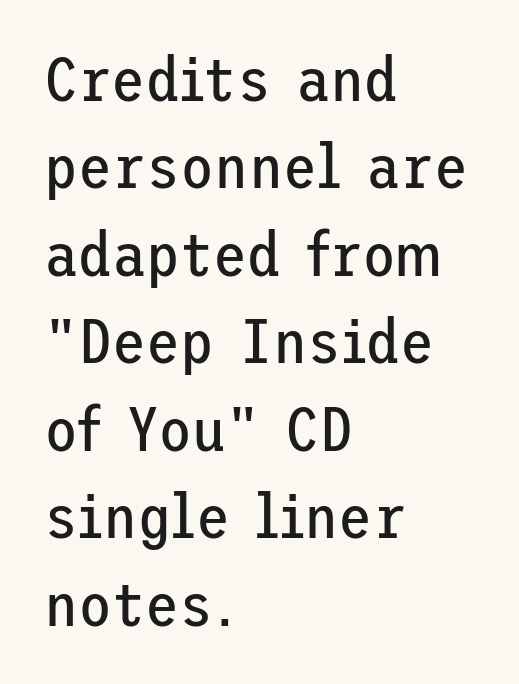
Spacing between characters is what you'd get straight out of the box. Honestly, there is no underline to notice here at all. Vertically, the passage feels balanced, rows spaced as you'd expect. Font category for this specimen: sans-serif. This is roman type, the default non-slanted kind.
